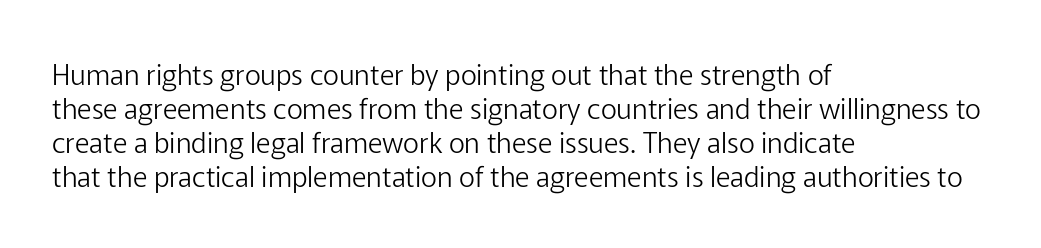
The image shows 28 px light sans-serif type, upright; set left-aligned, line spacing 1.21x, normal letter spacing, not underlined; low stroke contrast and a medium x-height.
